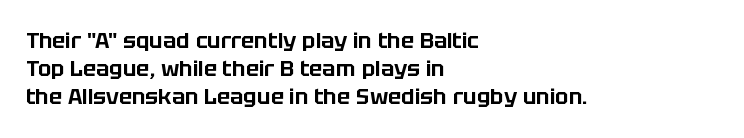
Style check: upright. Decoration check: the copy has no underline. The gaps between neighbouring characters are ordinary and unremarkable. This sample is left-justified, so line endings fall wherever the words run out. The rows are spaced the way most documents space them.
